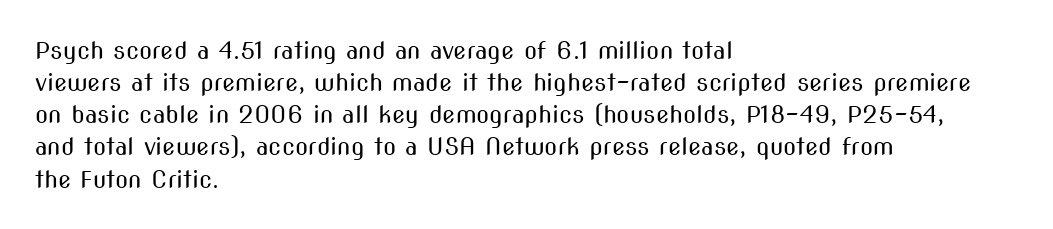
Q: Is the text bold? A: No.
Q: Is the text italic (slanted)? A: No, it is upright.
Q: Is the text underlined? A: No.
Q: How is the paragraph aligned? A: Left-aligned.
Q: Is the spacing between letters normal or unusually wide? A: Normal.
Q: Is the spacing between lines tight, normal or loose? A: Normal.
